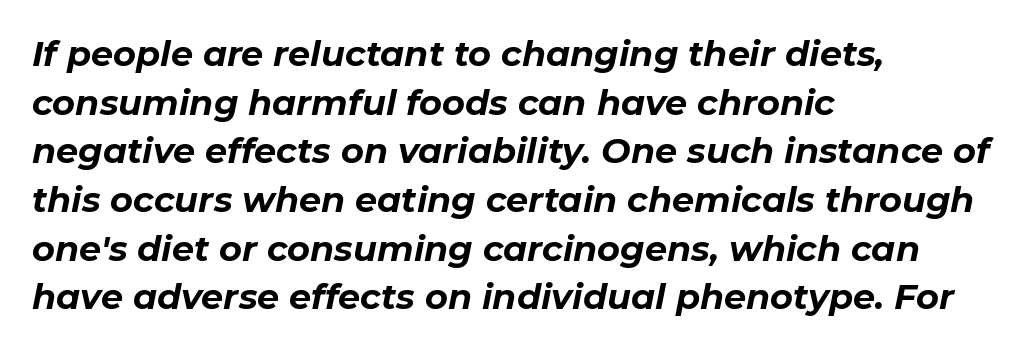
The line texture is even and compact thanks to regular tracking. Descender tails drop into unmarked territory. Regular leading. Does the weight exceed regular? Yes, all the way to bold.
